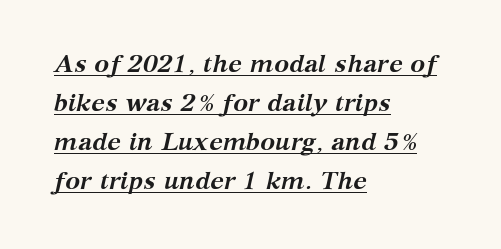
Q: Is the text bold? A: Yes.
Q: Is the text italic (slanted)? A: Yes, it leans right by about 12 degrees.
Q: Is the text underlined? A: Yes.
Q: How is the paragraph aligned? A: Left-aligned.
Q: Is the spacing between letters normal or unusually wide? A: Normal.
Q: Is the spacing between lines tight, normal or loose? A: Normal.
